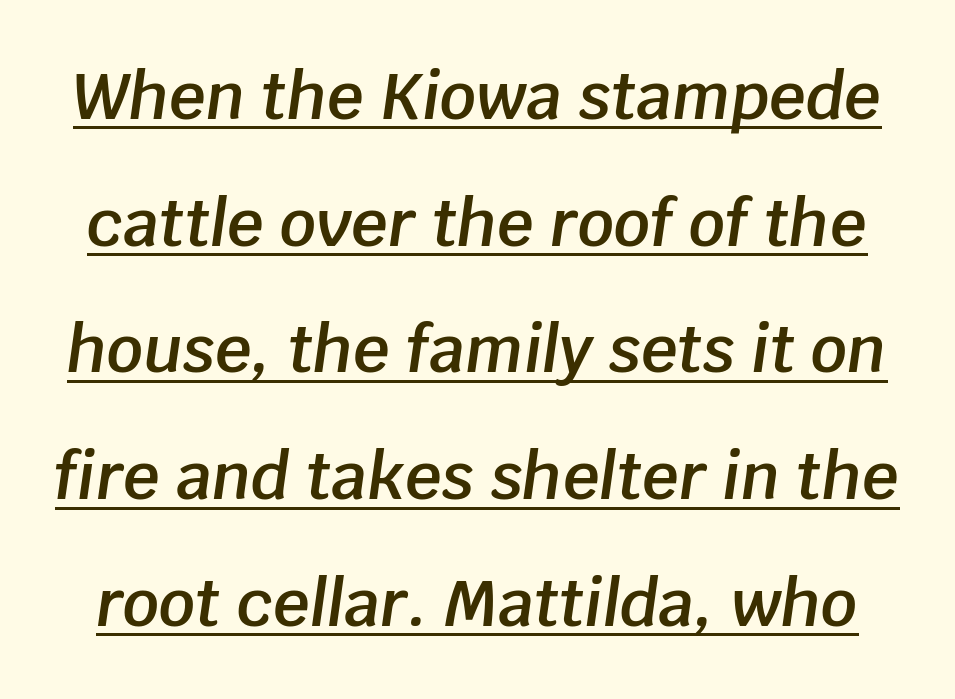
The image shows 64 px semibold type, italic (leaning right); set loose line spacing (1.98x), normal letter spacing, underlined; low stroke contrast and a large x-height.
